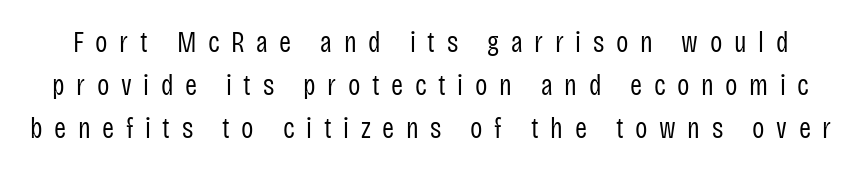
{"serif": "no", "italic": "no", "bold": "no", "weight": "regular", "width": "condensed", "stroke_contrast": "low", "x_height": "large", "monospaced": "no", "underline": "no", "line_spacing": "normal", "line_spacing_ratio": 1.49, "letter_spacing": "wide", "letter_spacing_em": 0.4, "glyph_px": 29}
